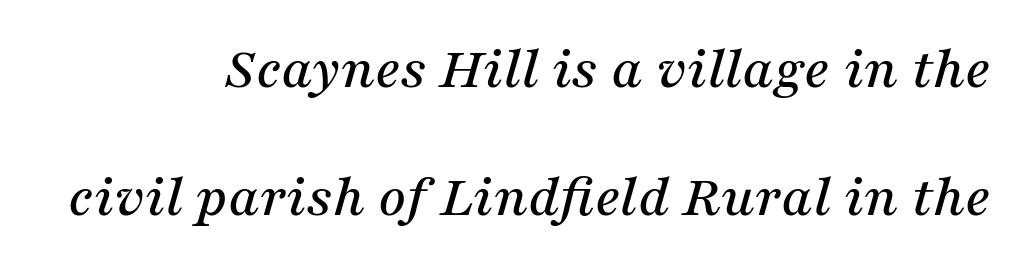
The image shows 61 px serif type, italic (leaning right); set right-aligned, loose line spacing (2.1x), normal letter spacing, not underlined; medium stroke contrast and a medium x-height.
